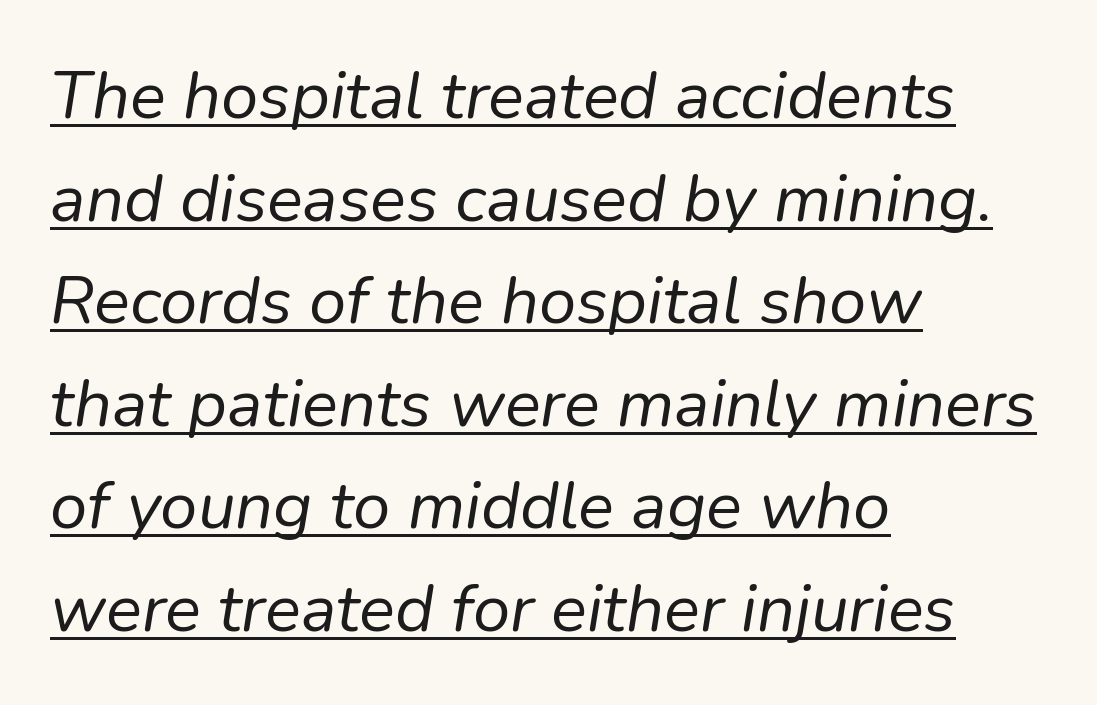
{"italic": "yes", "lean": "right", "slant_degrees": 9, "bold": "no", "weight": "regular", "width": "normal", "stroke_contrast": "low", "x_height": "medium", "monospaced": "no", "underline": "yes", "align": "left", "line_spacing": "normal", "line_spacing_ratio": 1.53, "letter_spacing": "normal", "letter_spacing_em": 0.0, "glyph_px": 67}
